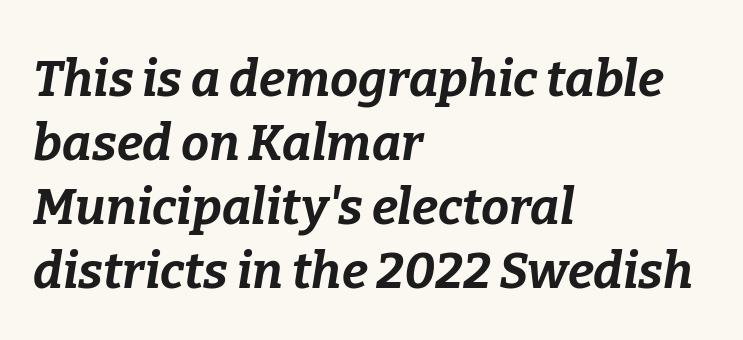
Q: Is the text bold? A: Yes.
Q: Is the text italic (slanted)? A: Yes, it leans right by about 9 degrees.
Q: Is the text underlined? A: No.
Q: How is the paragraph aligned? A: Left-aligned.
Q: Is the spacing between letters normal or unusually wide? A: Normal.
Q: Is the spacing between lines tight, normal or loose? A: Normal.
Q: Width (condensed, normal, or wide)? A: Normal.
Q: Stroke contrast? A: Low.
Q: x-height? A: Medium.
Q: Monospaced? A: No.
